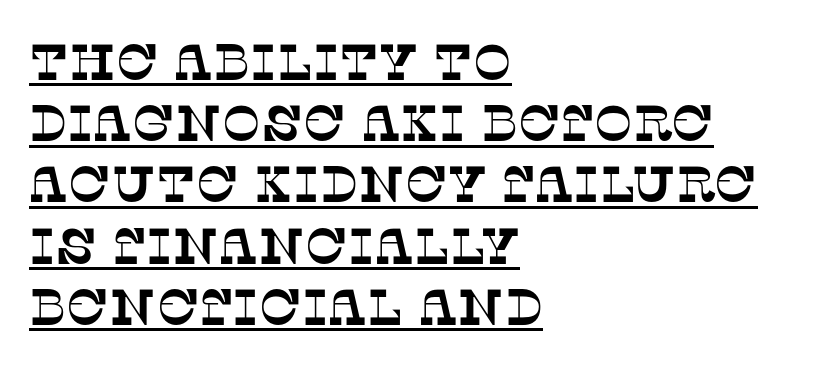
The face used here is proportionally spaced, like ordinary book or web type. Little horizontal feet cap the strokes, marking this as serif type. The rendering anchors every line to the left-hand side. Observe the ordinary spacing: letters are neighbours, not strangers.
